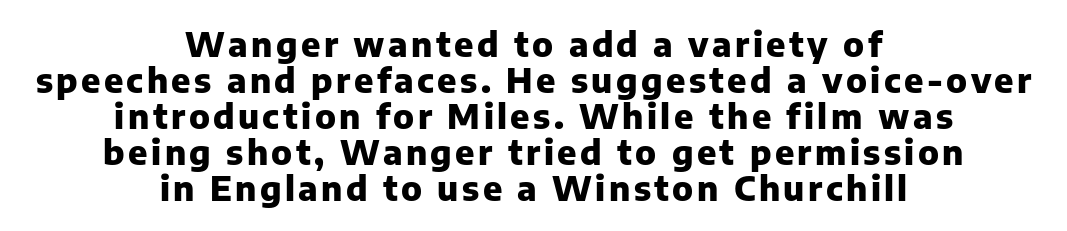
The image shows 34 px heavy sans-serif type, upright; set centered, tight line spacing (1.06x), not underlined; low stroke contrast and a medium x-height.
